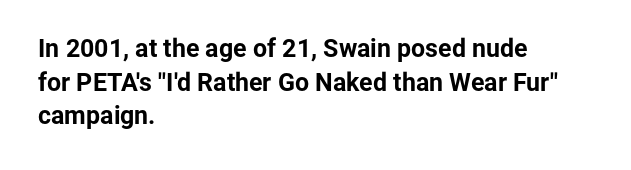
Students, note that the glyphs here touch the page at normal intervals. Chunky letters — that's bold for sure. Descenders are the only things crossing below the line. Notice how the passage keeps a crisp vertical edge on the left only.
